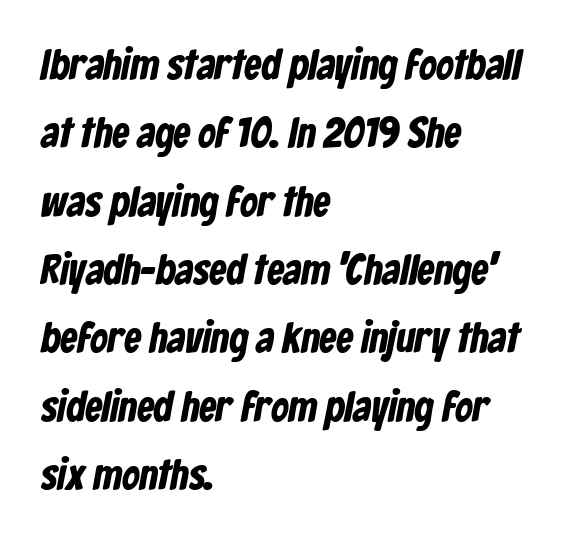
Q: Is the text bold? A: Yes.
Q: Is the typeface a serif or a sans-serif typeface? A: Sans-serif.
Q: Is the text underlined? A: No.
Q: How is the paragraph aligned? A: Left-aligned.
Q: Is the spacing between letters normal or unusually wide? A: Normal.
Q: Is the spacing between lines tight, normal or loose? A: Normal.
Q: Width (condensed, normal, or wide)? A: Condensed.
Q: Stroke contrast? A: Low.
Q: x-height? A: Medium.
Q: Monospaced? A: No.
